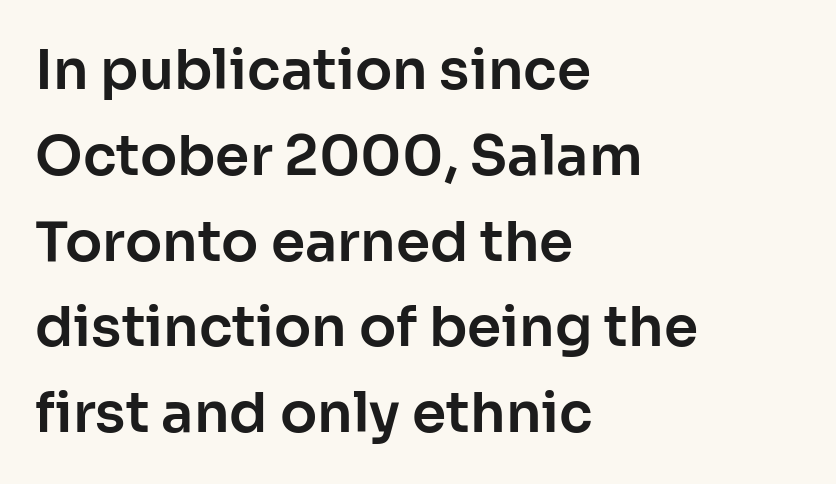
Q: Is the text italic (slanted)? A: No, it is upright.
Q: Is the typeface a serif or a sans-serif typeface? A: Sans-serif.
Q: Is the text underlined? A: No.
Q: How is the paragraph aligned? A: Left-aligned.
Q: Is the spacing between letters normal or unusually wide? A: Normal.
Q: Is the spacing between lines tight, normal or loose? A: Normal.
Q: Width (condensed, normal, or wide)? A: Normal.
Q: Stroke contrast? A: Low.
Q: x-height? A: Medium.
Q: Monospaced? A: No.
